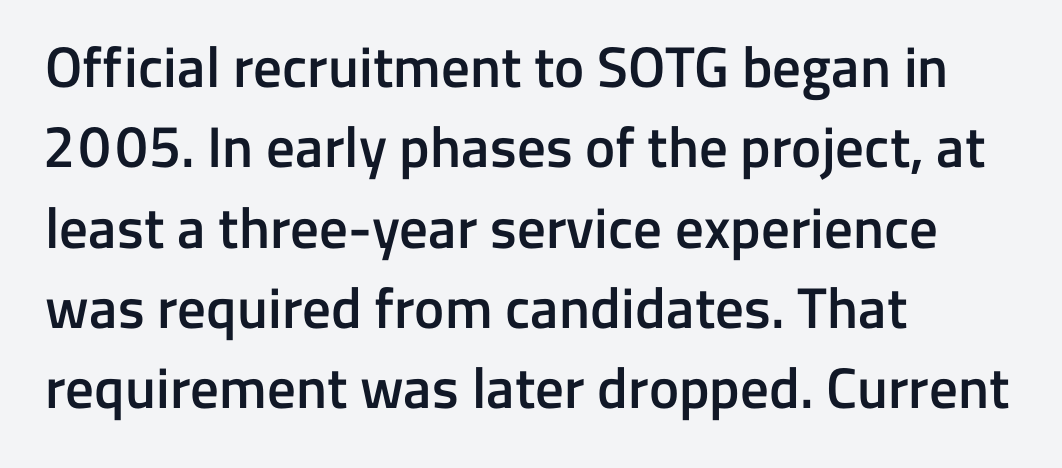
Decoration check: the copy has no underline. Classification — sans serif. The passage shown is semibold, sitting just below true bold. Varying glyph widths throughout — classic text-font behaviour. Notice how the stems are strictly vertical — no italics here.
